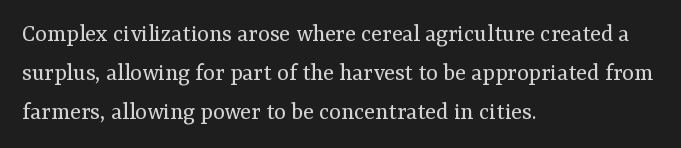
{"italic": "no", "bold": "no", "underline": "no", "align": "left", "line_spacing": "normal", "line_spacing_ratio": 1.56, "letter_spacing": "normal", "letter_spacing_em": 0.0, "glyph_px": 25}
